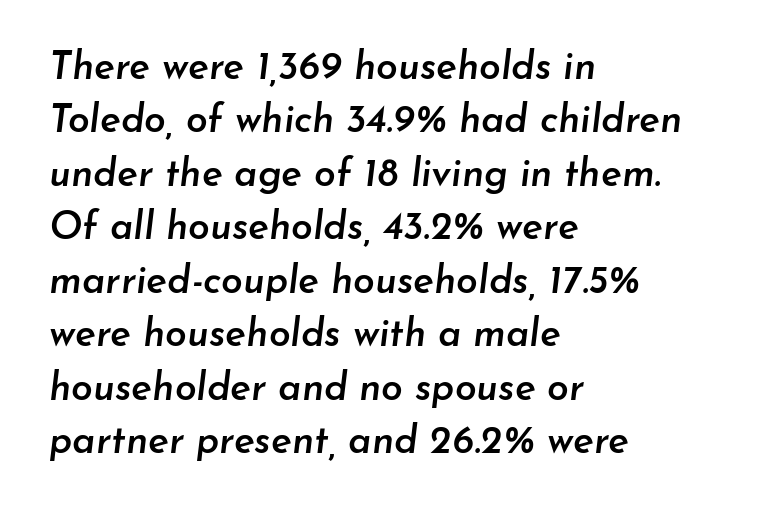
The image shows 39 px semibold type, italic (leaning right); set left-aligned, normal line spacing (1.37x), normal letter spacing, not underlined; low stroke contrast and a small x-height.
